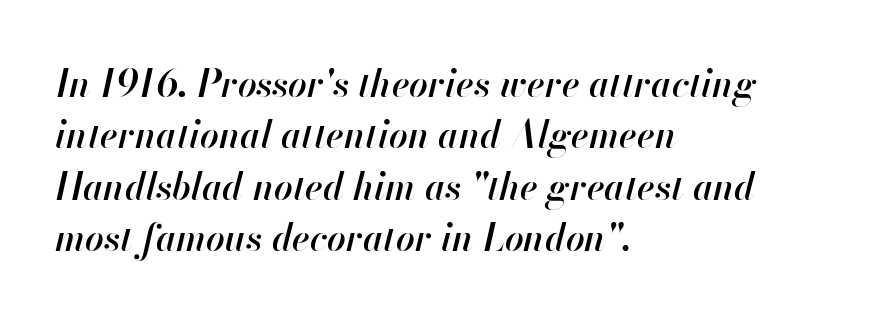
The image shows 37 px semibold type, italic (leaning right); set left-aligned, normal line spacing (1.39x), normal letter spacing, not underlined; high stroke contrast and a small x-height.
